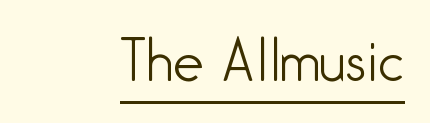
Q: Is the text bold? A: No.
Q: Is the text italic (slanted)? A: No, it is upright.
Q: Is the typeface a serif or a sans-serif typeface? A: Sans-serif.
Q: Is the text underlined? A: Yes.
Q: Is the spacing between letters normal or unusually wide? A: Normal.
Q: Width (condensed, normal, or wide)? A: Condensed.
Q: Stroke contrast? A: Low.
Q: x-height? A: Medium.
Q: Monospaced? A: No.
